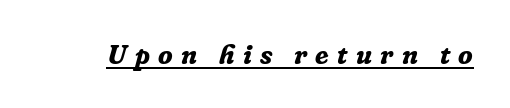
The image shows 27 px bold type, italic (leaning right); set unusually wide letter spacing (+0.31 em), underlined.
